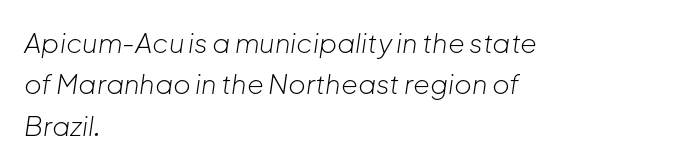
{"italic": "yes", "lean": "right", "slant_degrees": 8, "bold": "no", "underline": "no", "align": "left", "line_spacing": "normal", "line_spacing_ratio": 1.53, "letter_spacing": "normal", "letter_spacing_em": 0.0, "glyph_px": 27}
